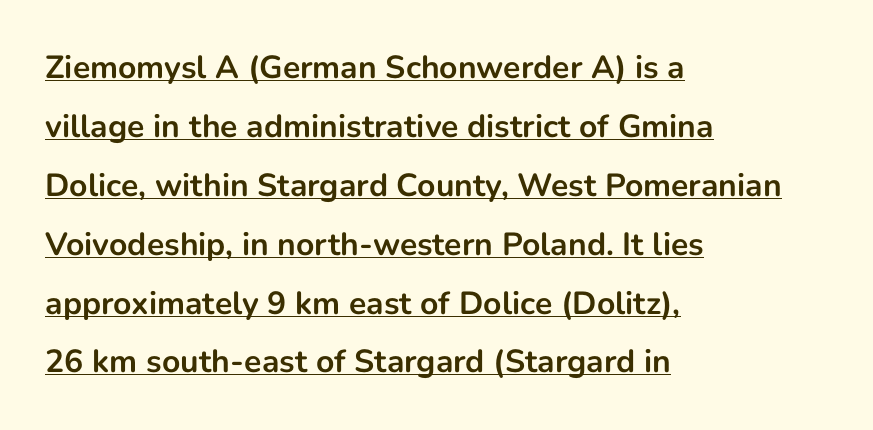
The image shows 32 px bold sans-serif type, upright; set left-aligned, line spacing 1.84x, normal letter spacing, underlined; low stroke contrast and a medium x-height.
